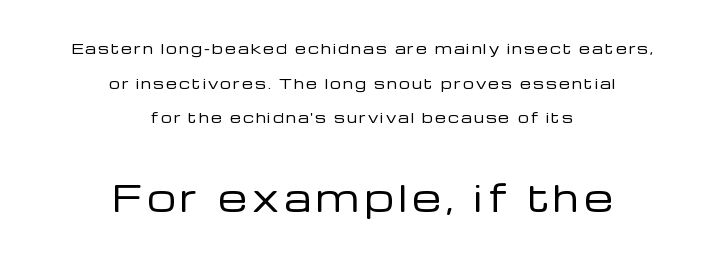
The image shows 36 px regular-weight sans-serif type, upright; set centered, loose line spacing (2.48x), not underlined; the second (bottom) block is 2.57x larger; low stroke contrast and a medium x-height.
